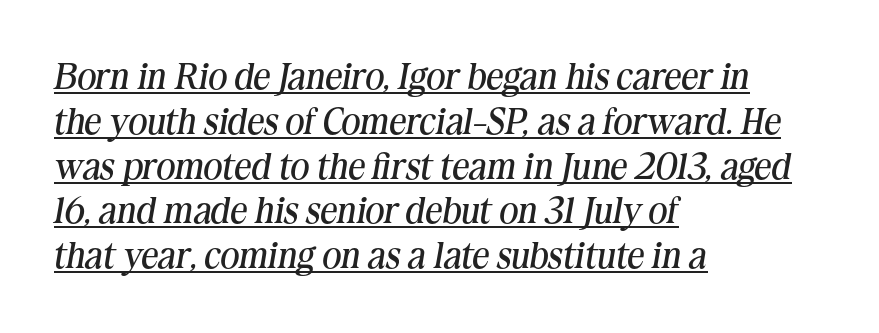
The image shows 37 px regular-weight serif type, italic (leaning right); set left-aligned, line spacing 1.21x, normal letter spacing, underlined; medium stroke contrast and a medium x-height.
